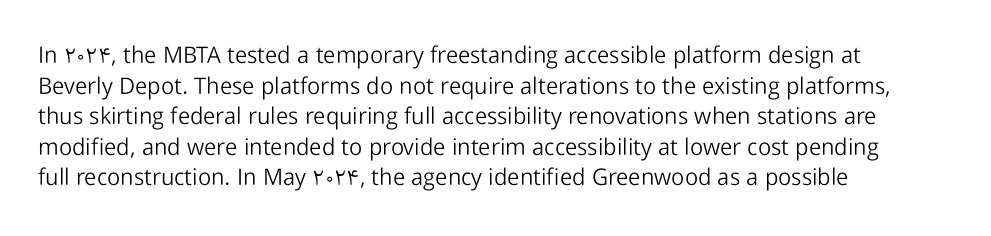
The image shows 23 px text type, upright; set left-aligned, normal line spacing (1.33x), normal letter spacing, not underlined.
